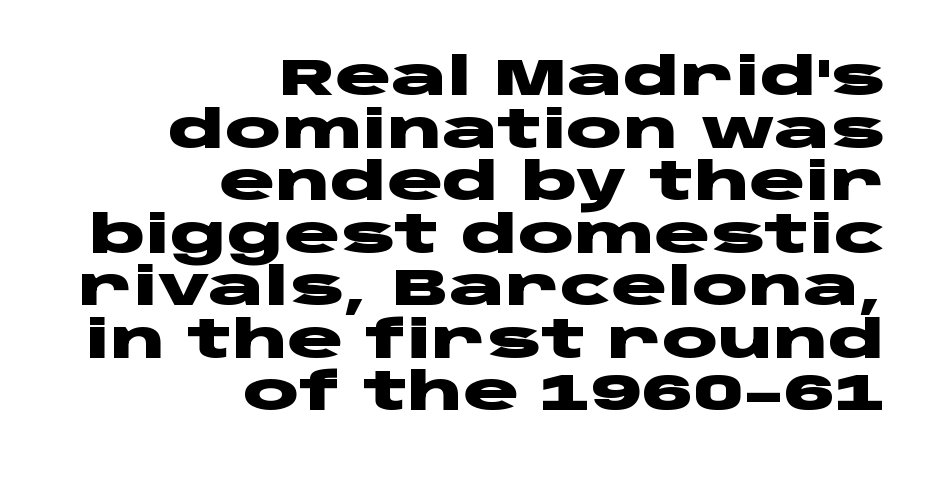
Q: Is the text bold? A: Yes.
Q: Is the text italic (slanted)? A: No, it is upright.
Q: Is the typeface a serif or a sans-serif typeface? A: Sans-serif.
Q: Is the text underlined? A: No.
Q: How is the paragraph aligned? A: Right-aligned.
Q: Is the spacing between letters normal or unusually wide? A: Normal.
Q: Is the spacing between lines tight, normal or loose? A: Tight.
Q: Width (condensed, normal, or wide)? A: Wide.
Q: Stroke contrast? A: Low.
Q: x-height? A: Large.
Q: Monospaced? A: No.
